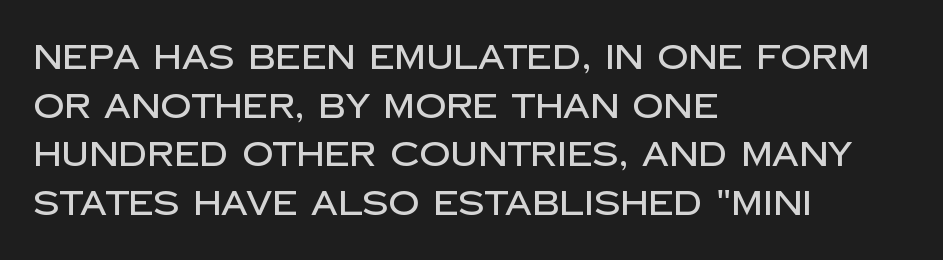
{"serif": "no", "italic": "no", "width": "normal", "stroke_contrast": "low", "x_height": "large", "monospaced": "no", "underline": "no", "align": "left", "line_spacing": "normal", "line_spacing_ratio": 1.43, "letter_spacing": "normal", "letter_spacing_em": 0.0, "glyph_px": 34}
